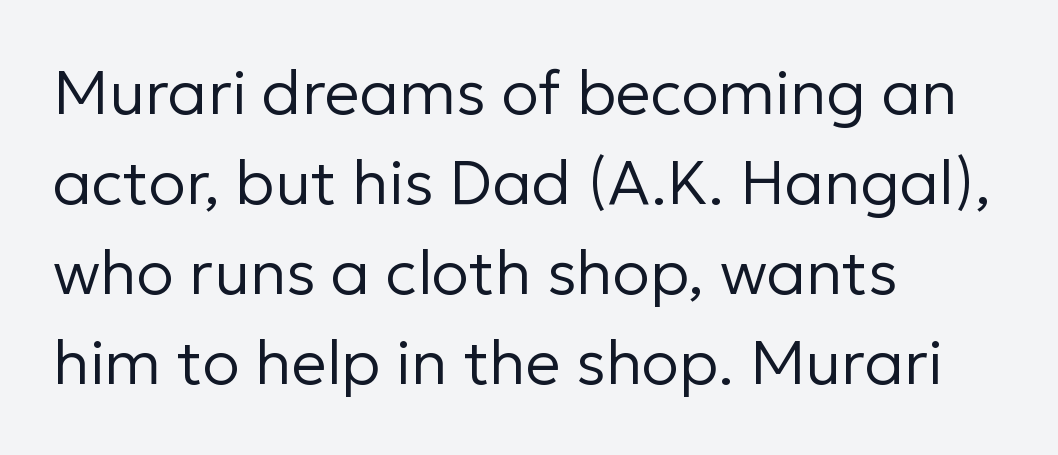
Each word holds together tightly as a unit, with standard inter-letter gaps. Each letter's strokes conclude bluntly, with no projecting serifs. The cut favours lightness, reaching ordinary text weight at its darkest. Do the characters align in a grid? No, the font is proportional.
